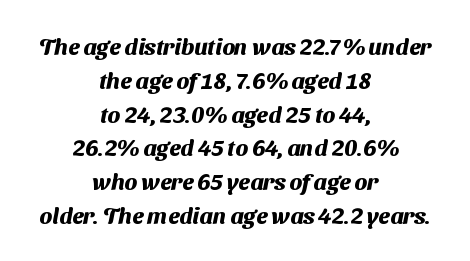
The image shows 23 px bold type; set centered, normal line spacing (1.47x), normal letter spacing, not underlined.
